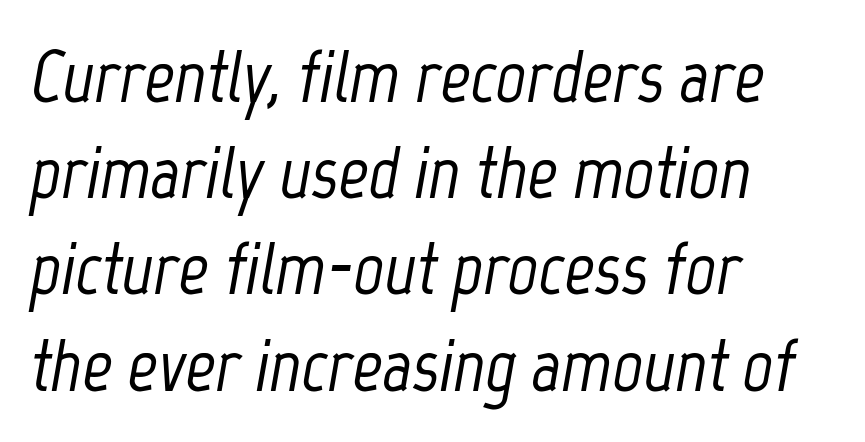
Leading: standard. Reading down the block, your eye returns to a fixed left position each line. The lettering tilts uniformly, giving the passage an italic look. The space directly below the letters is spotless.
